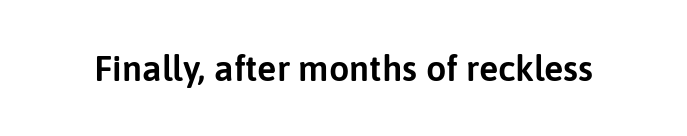
{"serif": "no", "italic": "no", "width": "normal", "stroke_contrast": "low", "x_height": "medium", "monospaced": "no", "underline": "no", "letter_spacing": "normal", "letter_spacing_em": 0.0, "glyph_px": 36}
